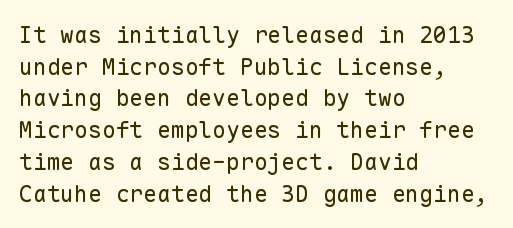
A roman cut, with each character standing at attention. Line spacing here is normal. The text block is weighted toward the left margin, trailing off unevenly rightward. Lines of text with bare space underneath. Nothing unusual about the tracking: characters are spaced as the font intends. A quiet, ordinary-to-light weight characterises the typeface.
